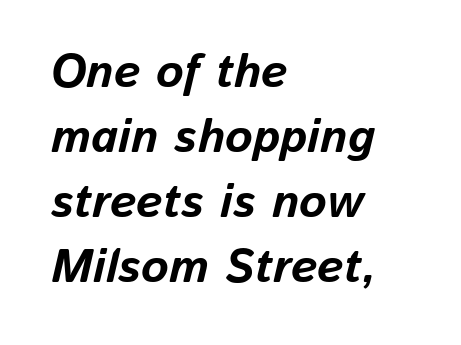
Q: Is the text bold? A: Yes.
Q: Is the text italic (slanted)? A: Yes, it leans right by about 13 degrees.
Q: Is the text underlined? A: No.
Q: How is the paragraph aligned? A: Left-aligned.
Q: Is the spacing between letters normal or unusually wide? A: Normal.
Q: Is the spacing between lines tight, normal or loose? A: Normal.
Q: Width (condensed, normal, or wide)? A: Normal.
Q: Stroke contrast? A: Low.
Q: x-height? A: Medium.
Q: Monospaced? A: No.
